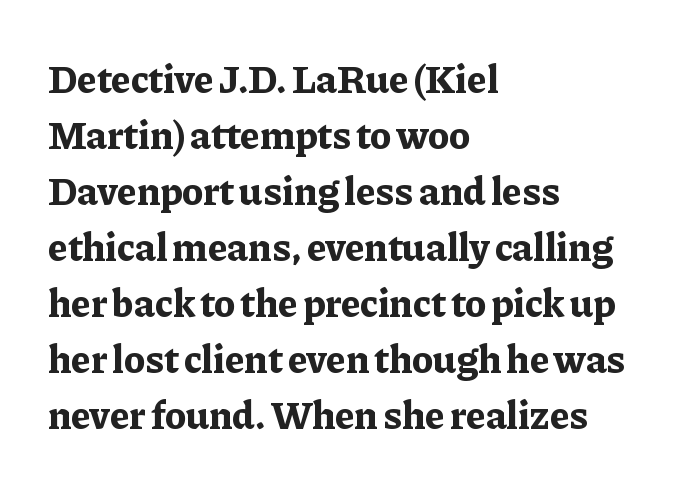
Q: Is the text bold? A: Yes.
Q: Is the text italic (slanted)? A: No, it is upright.
Q: Is the typeface a serif or a sans-serif typeface? A: Serif.
Q: Is the text underlined? A: No.
Q: How is the paragraph aligned? A: Left-aligned.
Q: Is the spacing between letters normal or unusually wide? A: Normal.
Q: Is the spacing between lines tight, normal or loose? A: Normal.
Q: Width (condensed, normal, or wide)? A: Normal.
Q: Stroke contrast? A: Low.
Q: x-height? A: Medium.
Q: Monospaced? A: No.
